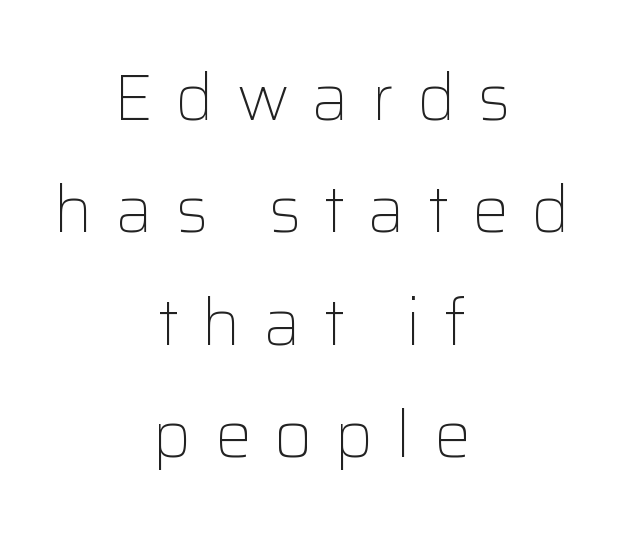
Q: Is the text bold? A: No.
Q: Is the text italic (slanted)? A: No, it is upright.
Q: Is the typeface a serif or a sans-serif typeface? A: Sans-serif.
Q: Is the text underlined? A: No.
Q: How is the paragraph aligned? A: Centered.
Q: Is the spacing between letters normal or unusually wide? A: Unusually wide.
Q: Width (condensed, normal, or wide)? A: Normal.
Q: Stroke contrast? A: Low.
Q: x-height? A: Medium.
Q: Monospaced? A: No.
